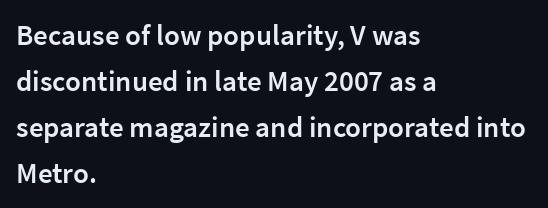
The image shows 29 px semibold sans-serif type, upright; set left-aligned, normal line spacing (1.59x), normal letter spacing, not underlined; low stroke contrast and a medium x-height.
